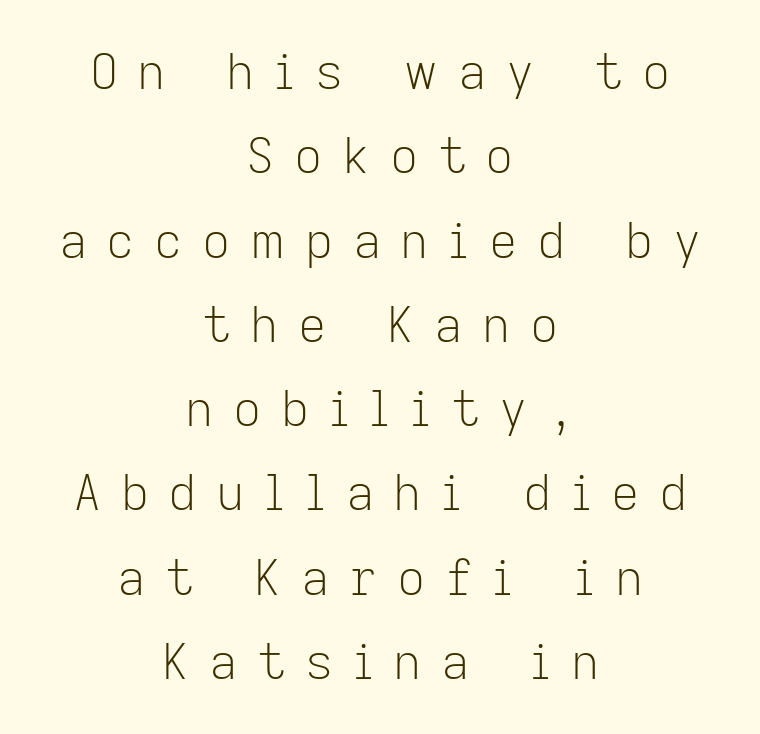
Q: Is the text bold? A: No.
Q: Is the text italic (slanted)? A: No, it is upright.
Q: Is the typeface a serif or a sans-serif typeface? A: Sans-serif.
Q: Is the text underlined? A: No.
Q: How is the paragraph aligned? A: Centered.
Q: Is the spacing between letters normal or unusually wide? A: Unusually wide.
Q: Width (condensed, normal, or wide)? A: Normal.
Q: Stroke contrast? A: Low.
Q: x-height? A: Medium.
Q: Monospaced? A: No.
